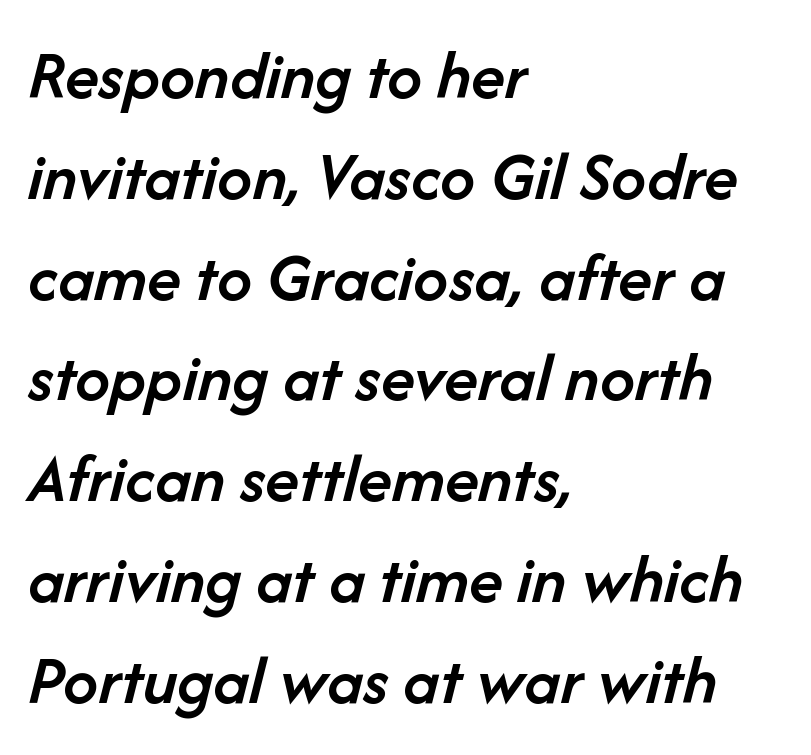
{"italic": "yes", "lean": "right", "slant_degrees": 14, "bold": "semi", "weight": "semibold", "width": "normal", "stroke_contrast": "low", "x_height": "medium", "monospaced": "no", "underline": "no", "align": "left", "line_spacing": "normal", "line_spacing_ratio": 1.44, "letter_spacing": "normal", "letter_spacing_em": 0.0, "glyph_px": 70}
